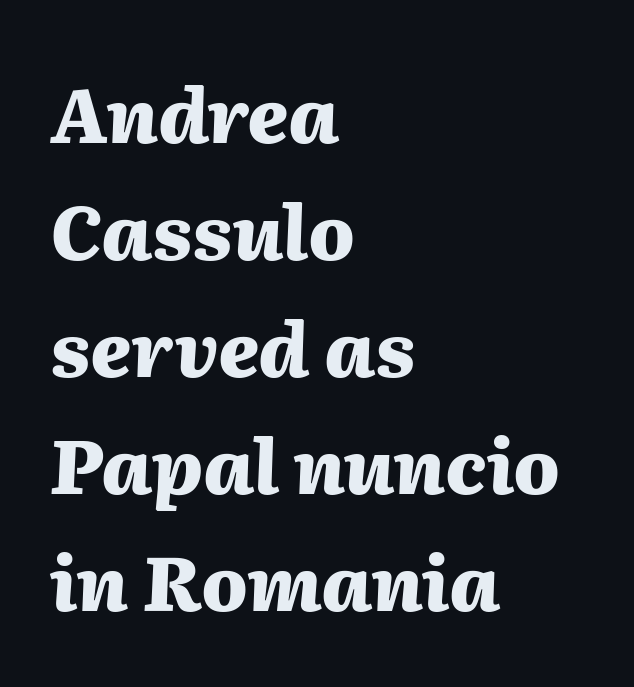
Q: Is the text bold? A: Yes.
Q: Is the text italic (slanted)? A: Yes, it leans right by about 2 degrees.
Q: Is the text underlined? A: No.
Q: How is the paragraph aligned? A: Left-aligned.
Q: Is the spacing between letters normal or unusually wide? A: Normal.
Q: Is the spacing between lines tight, normal or loose? A: Normal.
Q: Width (condensed, normal, or wide)? A: Normal.
Q: Stroke contrast? A: Medium.
Q: x-height? A: Medium.
Q: Monospaced? A: No.
